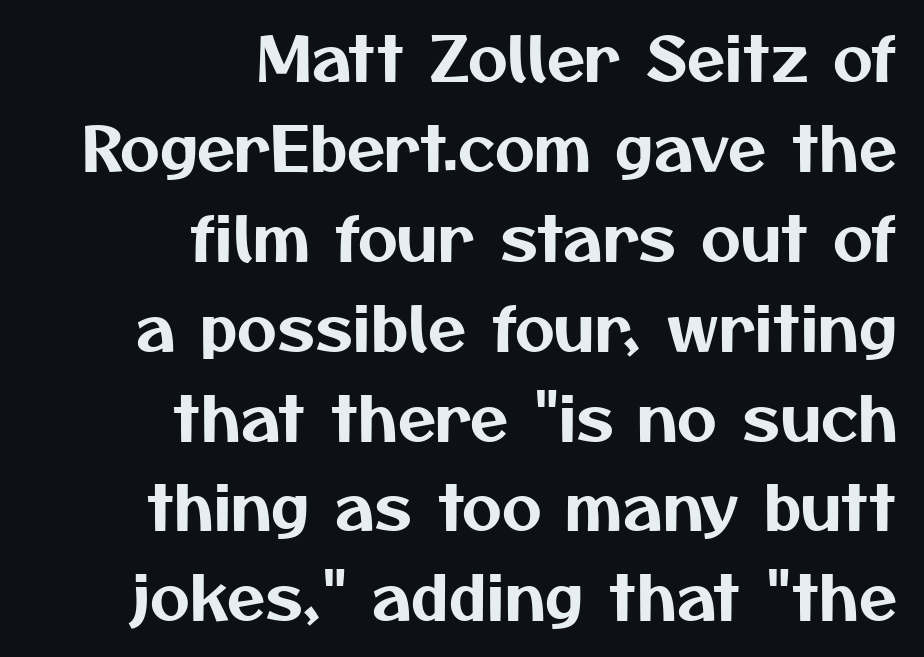
The image shows 62 px sans-serif type; set right-aligned, normal line spacing (1.45x), normal letter spacing, not underlined; medium stroke contrast and a medium x-height.
